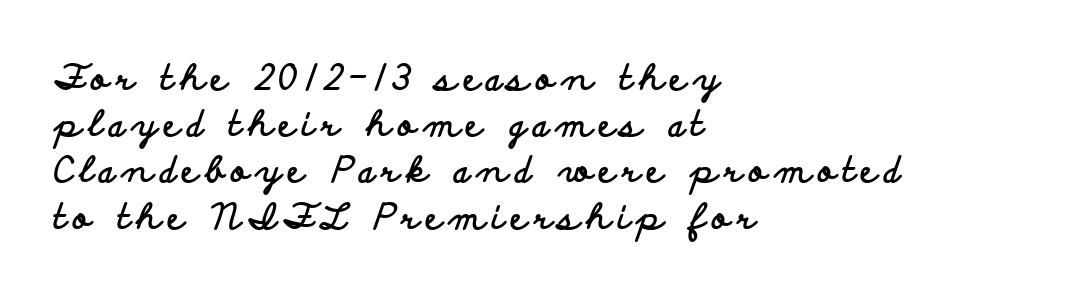
Q: Is the text bold? A: Yes.
Q: Is the text italic (slanted)? A: Yes.
Q: Is the typeface a serif or a sans-serif typeface? A: Sans-serif.
Q: Is the text underlined? A: No.
Q: How is the paragraph aligned? A: Left-aligned.
Q: Is the spacing between lines tight, normal or loose? A: Normal.
Q: Width (condensed, normal, or wide)? A: Wide.
Q: Stroke contrast? A: Low.
Q: x-height? A: Small.
Q: Monospaced? A: No.
